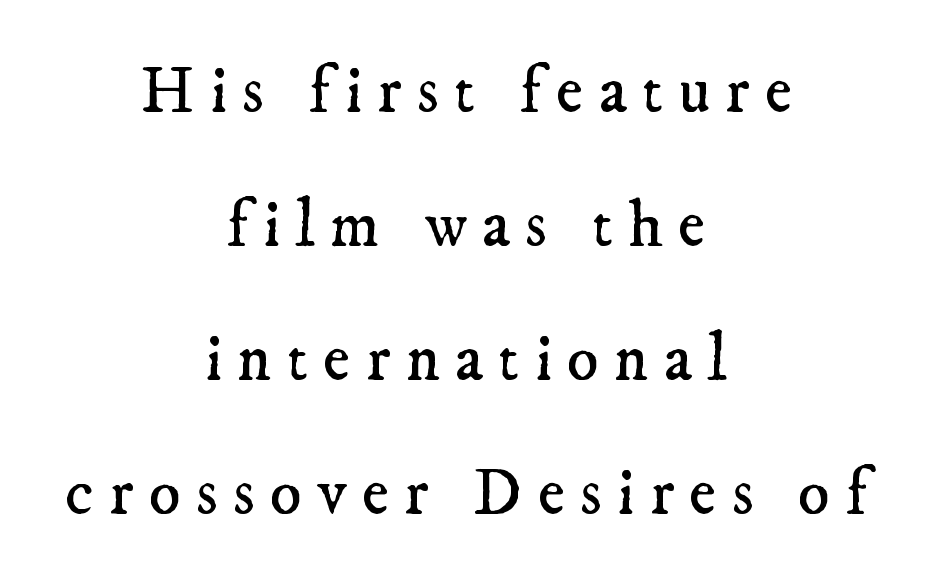
{"serif": "yes", "bold": "no", "weight": "regular", "width": "normal", "stroke_contrast": "low", "x_height": "small", "monospaced": "no", "underline": "no", "align": "center", "line_spacing": "loose", "line_spacing_ratio": 2.03, "letter_spacing": "wide", "letter_spacing_em": 0.23, "glyph_px": 66}
